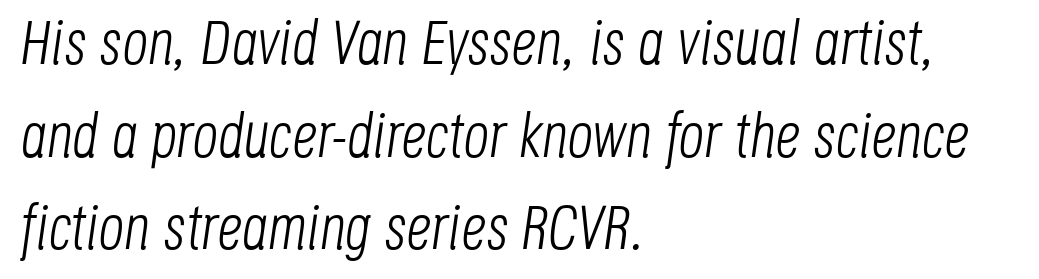
Look at the tracking — it's just the regular setting, nothing added. Typeset ragged right — the left edge is the straight one. Compared with a typical body face, this is equally light or lighter still. Any mark beneath the type? The region is blank. Is the type slanted? Yes — the strokes lean at a clear angle. Do the characters align in a grid? No, the font is proportional.
